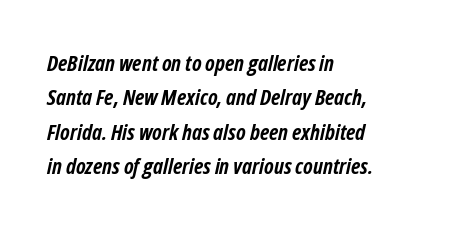
Q: Is the text bold? A: Yes.
Q: Is the text italic (slanted)? A: Yes, it leans right by about 12 degrees.
Q: Is the text underlined? A: No.
Q: How is the paragraph aligned? A: Left-aligned.
Q: Is the spacing between letters normal or unusually wide? A: Normal.
Q: Is the spacing between lines tight, normal or loose? A: Normal.
